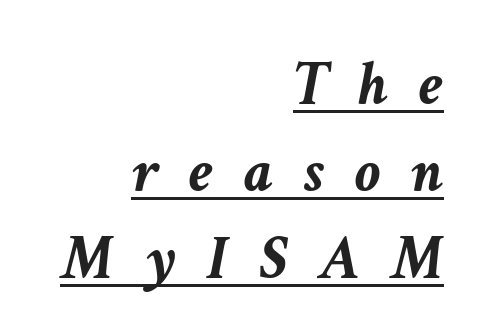
Q: Is the text bold? A: Yes.
Q: Is the text italic (slanted)? A: Yes, it leans right by about 11 degrees.
Q: Is the text underlined? A: Yes.
Q: How is the paragraph aligned? A: Right-aligned.
Q: Is the spacing between letters normal or unusually wide? A: Unusually wide.
Q: Is the spacing between lines tight, normal or loose? A: Normal.
Q: Width (condensed, normal, or wide)? A: Normal.
Q: Stroke contrast? A: Low.
Q: x-height? A: Medium.
Q: Monospaced? A: No.
